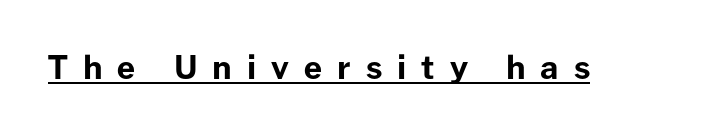
{"serif": "no", "italic": "no", "bold": "yes", "weight": "bold", "width": "normal", "stroke_contrast": "low", "x_height": "medium", "monospaced": "no", "underline": "yes", "letter_spacing": "wide", "letter_spacing_em": 0.47, "glyph_px": 32}
